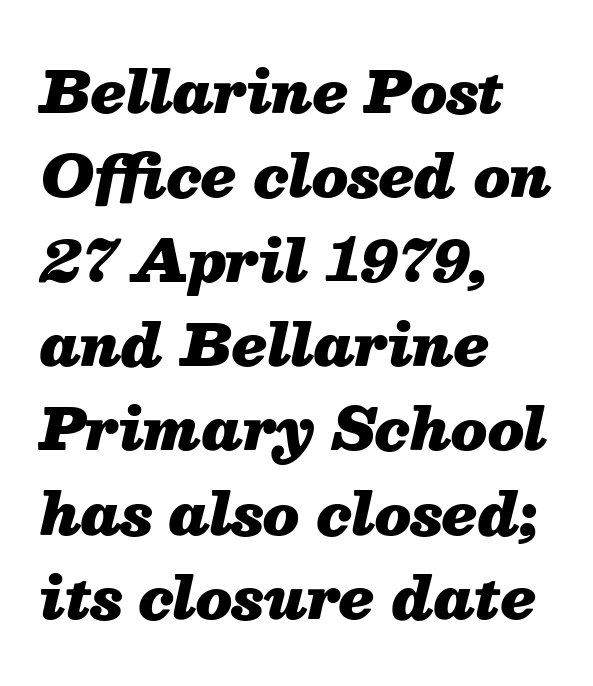
The image shows 57 px heavy type, italic (leaning right); set left-aligned, normal line spacing (1.48x), normal letter spacing, not underlined; medium stroke contrast and a medium x-height.
